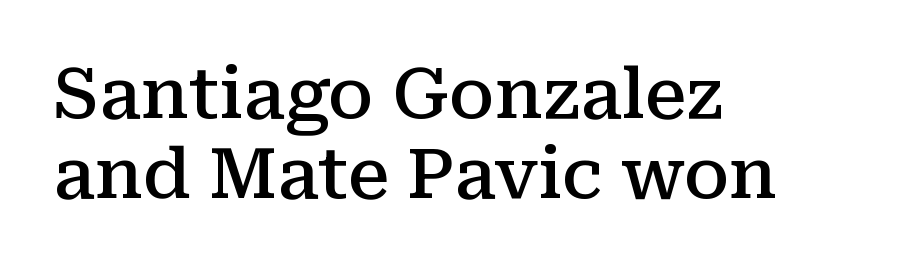
The lines are packed closely together with very little leading. Letter spacing: default. Regarding serifs, this sample has them. Characters remain perfectly vertical along every line. If you drew a ruler down the left edge, every line would touch it. Lines of text with bare space underneath.
